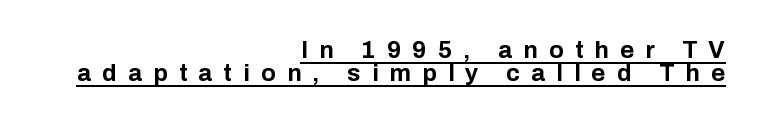
The image shows 24 px bold type, upright; set right-aligned, tight line spacing (0.97x), unusually wide letter spacing (+0.47 em), underlined.
